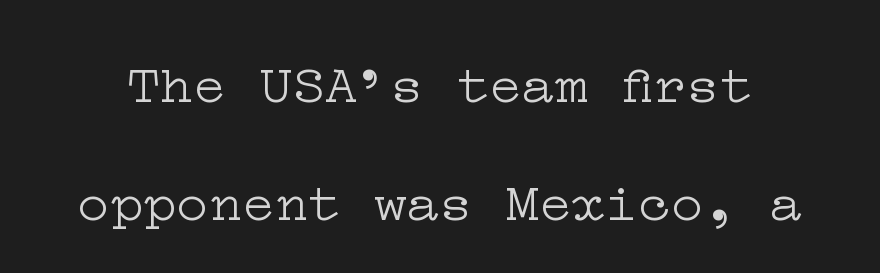
{"serif": "yes", "italic": "no", "bold": "no", "weight": "light", "width": "wide", "stroke_contrast": "low", "x_height": "medium", "underline": "no", "line_spacing": "loose", "line_spacing_ratio": 2.14, "letter_spacing": "normal", "letter_spacing_em": 0.0, "glyph_px": 55}
